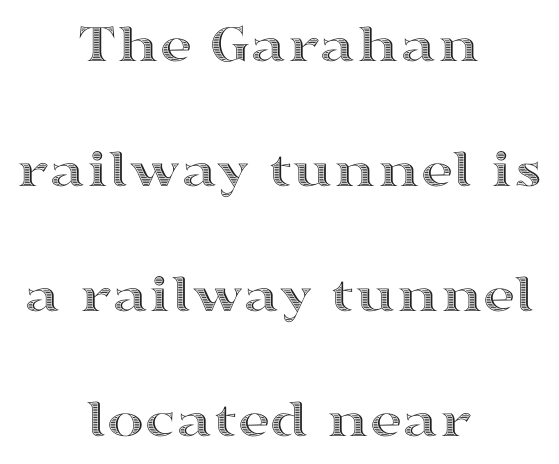
The image shows 56 px wide type, upright; set centered, loose line spacing (2.23x), normal letter spacing, not underlined; a medium x-height.
